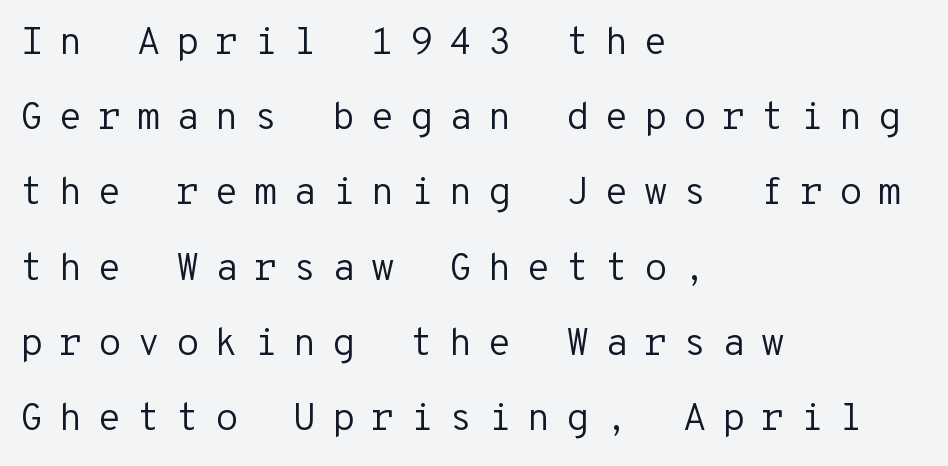
Letterform terminals end flat and unadorned throughout the passage. The rendering inserts visible extra space after every character. No letter is thick-stroked: the sample isn't bold. The typesetter chose a ragged-right arrangement here. Bare-footed words on every line.
